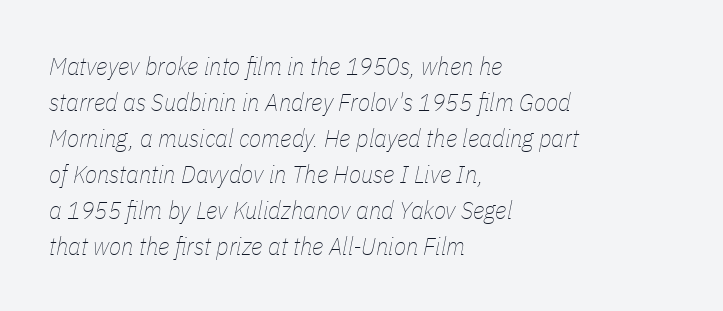
The image shows 25 px text type, italic (leaning right); set left-aligned, normal line spacing (1.44x), normal letter spacing, not underlined.
